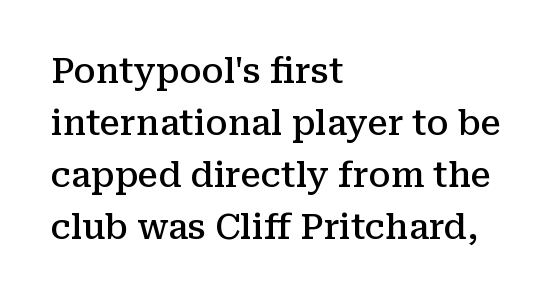
Q: Is the text bold? A: Semi-bold.
Q: Is the text italic (slanted)? A: No, it is upright.
Q: Is the typeface a serif or a sans-serif typeface? A: Serif.
Q: Is the text underlined? A: No.
Q: How is the paragraph aligned? A: Left-aligned.
Q: Is the spacing between letters normal or unusually wide? A: Normal.
Q: Is the spacing between lines tight, normal or loose? A: Normal.
Q: Width (condensed, normal, or wide)? A: Normal.
Q: Stroke contrast? A: Medium.
Q: x-height? A: Medium.
Q: Monospaced? A: No.
